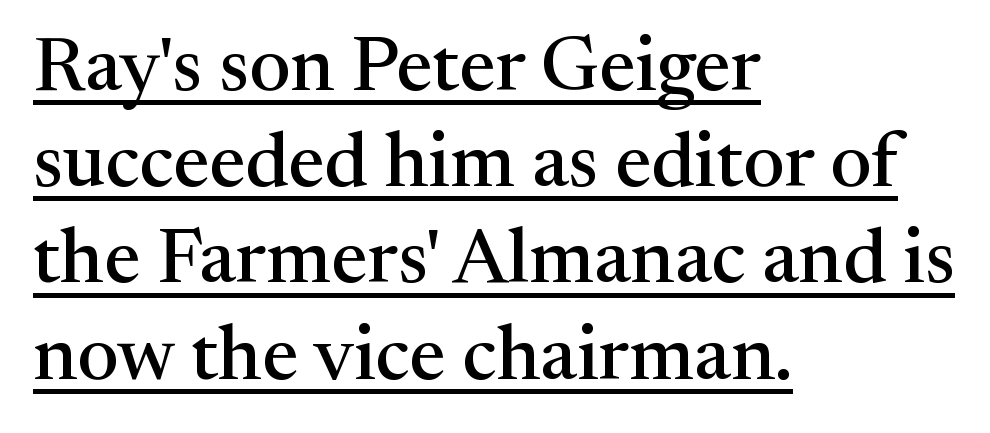
Q: Is the text italic (slanted)? A: No, it is upright.
Q: Is the typeface a serif or a sans-serif typeface? A: Serif.
Q: Is the text underlined? A: Yes.
Q: How is the paragraph aligned? A: Left-aligned.
Q: Is the spacing between letters normal or unusually wide? A: Normal.
Q: Is the spacing between lines tight, normal or loose? A: Normal.
Q: Width (condensed, normal, or wide)? A: Normal.
Q: Stroke contrast? A: Medium.
Q: x-height? A: Medium.
Q: Monospaced? A: No.
